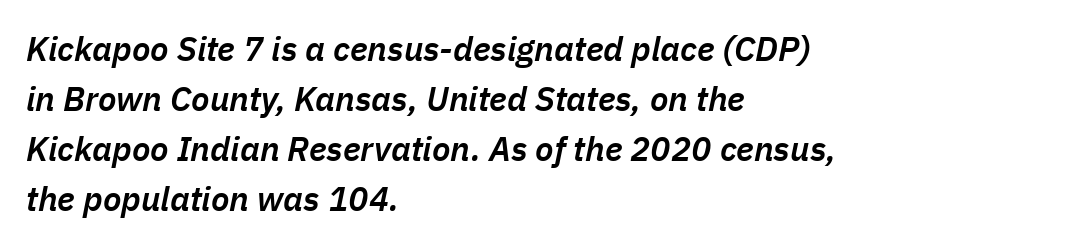
{"italic": "yes", "lean": "right", "slant_degrees": 11, "bold": "semi", "weight": "semibold", "width": "normal", "stroke_contrast": "low", "x_height": "medium", "monospaced": "no", "underline": "no", "align": "left", "line_spacing": "normal", "line_spacing_ratio": 1.47, "letter_spacing": "normal", "letter_spacing_em": 0.0, "glyph_px": 34}
